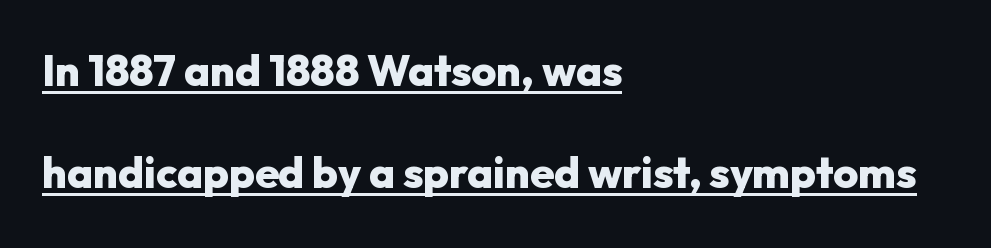
This sample has the flowing, uneven cadence of proportional lettering. Typographically, this falls in the sans-serif category. Honestly, the underline is the first thing you notice here. Observe the ordinary spacing: letters are neighbours, not strangers.
